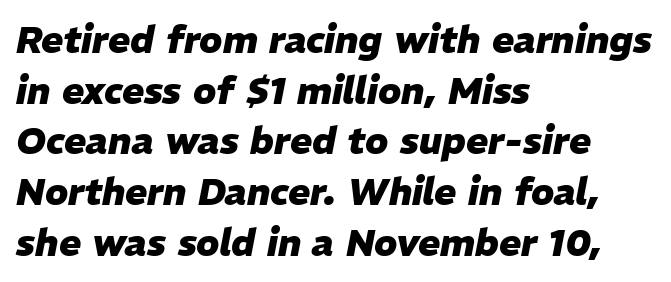
The image shows 37 px heavy type, italic (leaning right); set left-aligned, normal line spacing (1.37x), normal letter spacing, not underlined; low stroke contrast and a medium x-height.
